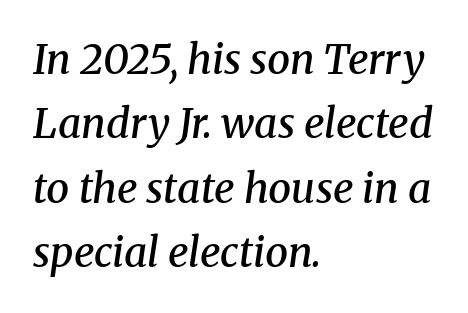
The image shows 41 px semibold serif type, italic (leaning right); set left-aligned, normal line spacing (1.57x), normal letter spacing, not underlined; medium stroke contrast and a medium x-height.
